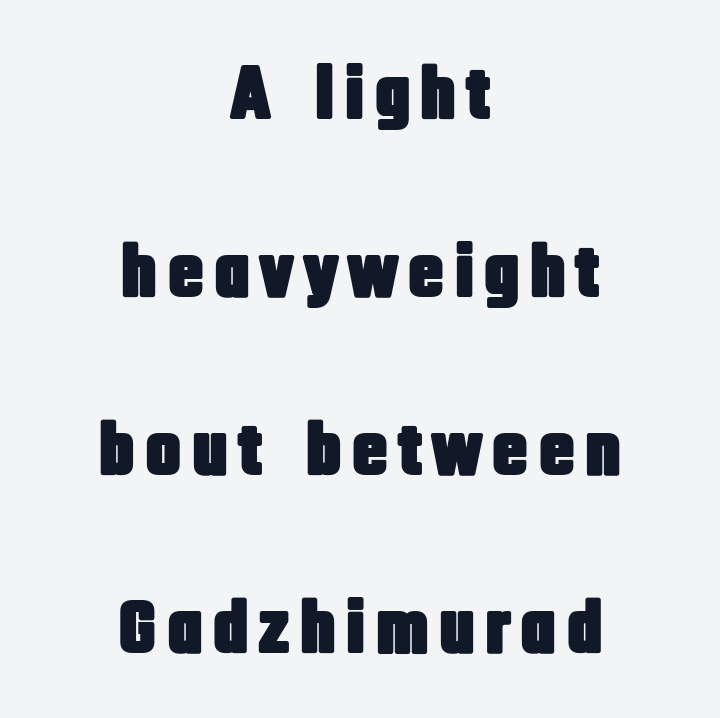
{"serif": "no", "italic": "no", "width": "condensed", "stroke_contrast": "low", "x_height": "large", "monospaced": "no", "underline": "no", "align": "center", "line_spacing": "loose", "line_spacing_ratio": 2.31, "glyph_px": 77}
